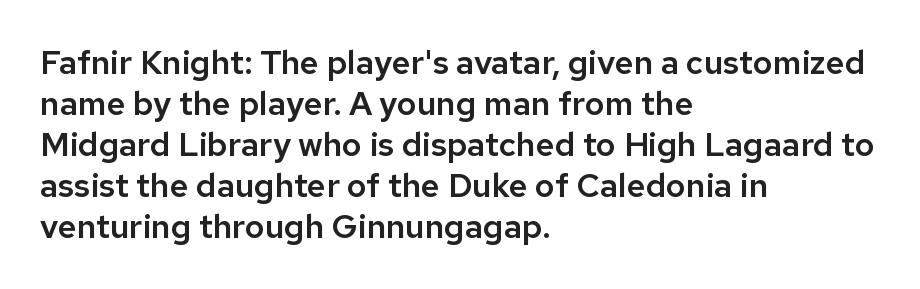
The image shows 33 px sans-serif type, upright; set left-aligned, line spacing 1.24x, normal letter spacing, not underlined; low stroke contrast and a medium x-height.
